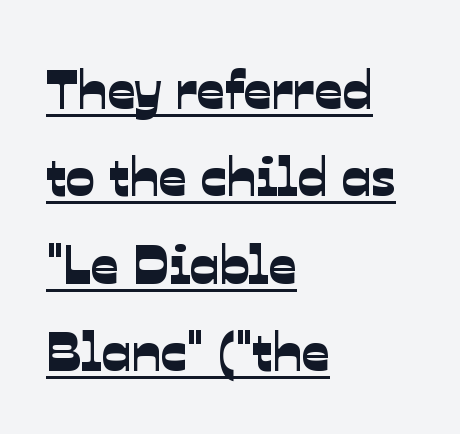
Spacing between characters is what you'd get straight out of the box. You can see a thin bar hugging the bottom of the glyphs. Think of a printed novel: that variable character pitch is what you see here. Notice how the passage keeps a crisp vertical edge on the left only. The letters carry no serifs — their stems end cleanly without finishing strokes. The line-height multiplier appears to be the usual default.
